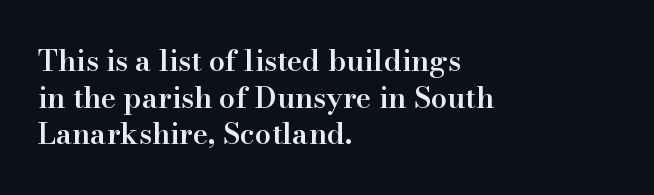
{"serif": "yes", "italic": "no", "bold": "semi", "weight": "semibold", "width": "normal", "stroke_contrast": "high", "x_height": "small", "monospaced": "no", "underline": "no", "align": "left", "line_spacing": "normal", "line_spacing_ratio": 1.26, "letter_spacing": "normal", "letter_spacing_em": 0.0, "glyph_px": 29}
